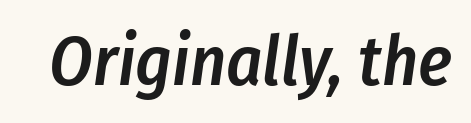
The image shows 70 px semibold, condensed type, italic (leaning right); set normal letter spacing, not underlined; low stroke contrast and a medium x-height.
